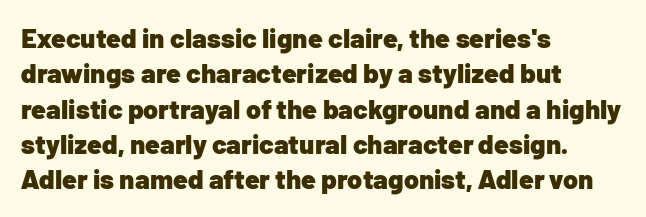
Q: Is the text bold? A: Yes.
Q: Is the text italic (slanted)? A: No, it is upright.
Q: Is the text underlined? A: No.
Q: How is the paragraph aligned? A: Left-aligned.
Q: Is the spacing between letters normal or unusually wide? A: Normal.
Q: Is the spacing between lines tight, normal or loose? A: Normal.
